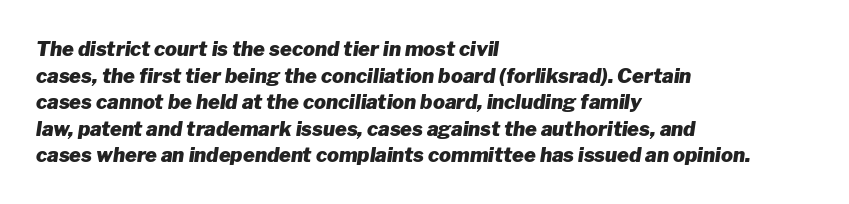
One-word summary of the alignment: left. These lines carry a lot of weight — the face is fully bold. The letters are slanted; this is an italic face. Plain, unruled lines of type. Inter-character spacing is left at the font's built-in metrics. Honestly, the row spacing looks completely unremarkable.
